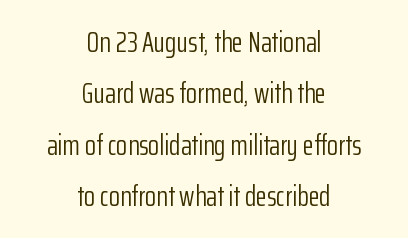
Unlike a traditional serif, this face leaves its strokes unadorned. Descender tails drop into unmarked territory. No italicization has been applied; the sample stays upright. The typeface has the unassuming heft of standard copy or less. Notice how the passage keeps no hard edge, just a central spine.
